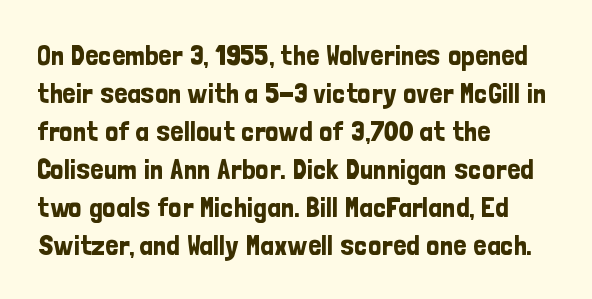
The image shows 29 px condensed sans-serif type, upright; set left-aligned, normal line spacing (1.31x), normal letter spacing, not underlined; low stroke contrast and a medium x-height.
